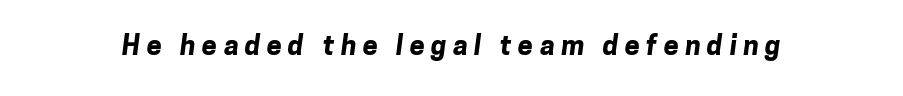
The image shows 27 px bold type; set unusually wide letter spacing (+0.24 em), not underlined.
